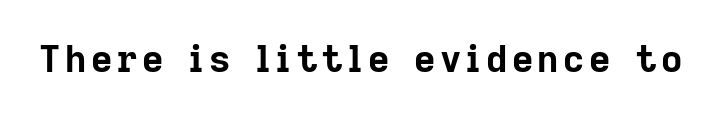
{"serif": "no", "italic": "no", "bold": "yes", "weight": "bold", "width": "normal", "stroke_contrast": "low", "x_height": "medium", "monospaced": "no", "underline": "no", "glyph_px": 37}
